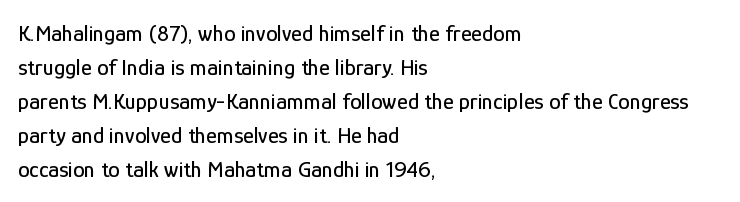
The image shows 23 px text type, upright; set left-aligned, normal line spacing (1.48x), normal letter spacing, not underlined.
